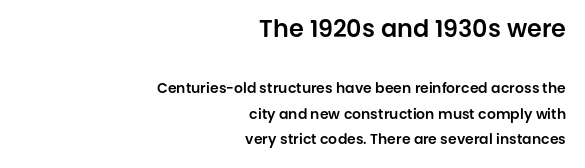
Q: Is the text italic (slanted)? A: No, it is upright.
Q: Is the text underlined? A: No.
Q: How is the paragraph aligned? A: Right-aligned.
Q: Is the spacing between letters normal or unusually wide? A: Normal.
Q: Which block of text is set in a larger size, the first (top) or the second (bottom)? A: The first (top) one.
